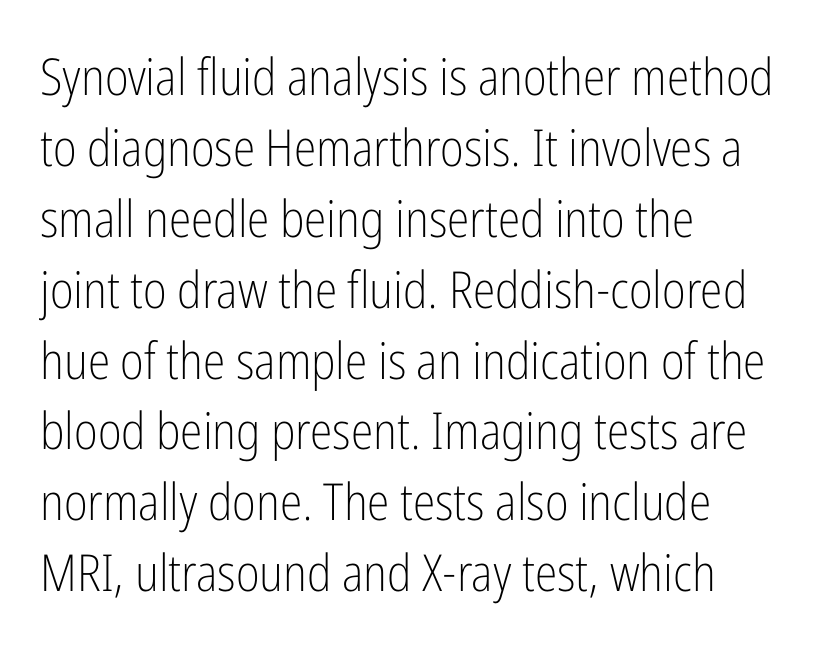
Q: Is the text bold? A: No.
Q: Is the text italic (slanted)? A: No, it is upright.
Q: Is the typeface a serif or a sans-serif typeface? A: Sans-serif.
Q: Is the text underlined? A: No.
Q: How is the paragraph aligned? A: Left-aligned.
Q: Is the spacing between letters normal or unusually wide? A: Normal.
Q: Is the spacing between lines tight, normal or loose? A: Normal.
Q: Width (condensed, normal, or wide)? A: Condensed.
Q: Stroke contrast? A: Low.
Q: x-height? A: Medium.
Q: Monospaced? A: No.
